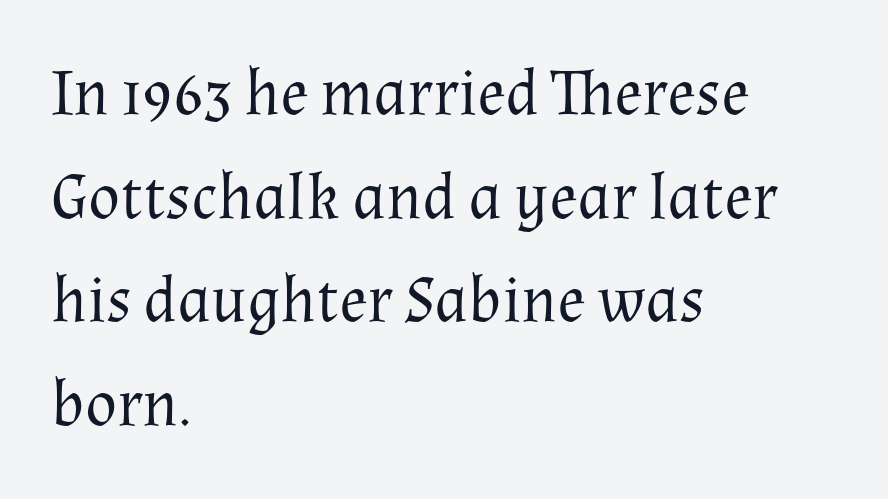
Q: Is the text bold? A: No.
Q: Is the text italic (slanted)? A: No, it is upright.
Q: Is the typeface a serif or a sans-serif typeface? A: Serif.
Q: Is the text underlined? A: No.
Q: How is the paragraph aligned? A: Left-aligned.
Q: Is the spacing between letters normal or unusually wide? A: Normal.
Q: Is the spacing between lines tight, normal or loose? A: Normal.
Q: Width (condensed, normal, or wide)? A: Normal.
Q: Stroke contrast? A: Medium.
Q: x-height? A: Medium.
Q: Monospaced? A: No.
